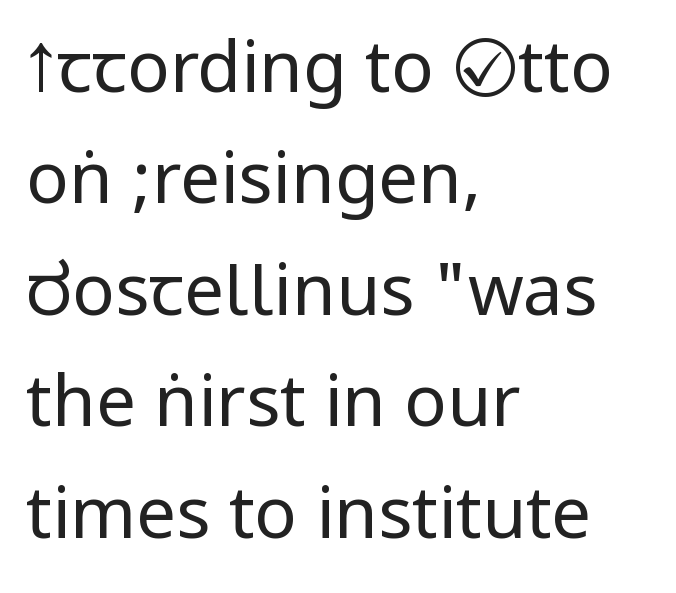
{"serif": "no", "italic": "no", "bold": "no", "weight": "regular", "width": "condensed", "stroke_contrast": "low", "underline": "no", "align": "left", "line_spacing": "normal", "line_spacing_ratio": 1.57, "letter_spacing": "normal", "letter_spacing_em": 0.0, "glyph_px": 71}
